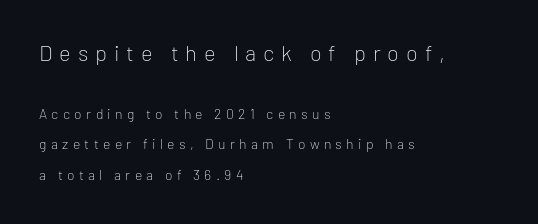
The image shows 22 px text type, upright; set left-aligned, loose line spacing (2.19x), unusually wide letter spacing (+0.31 em), not underlined; the first (top) block is 1.57x larger.
